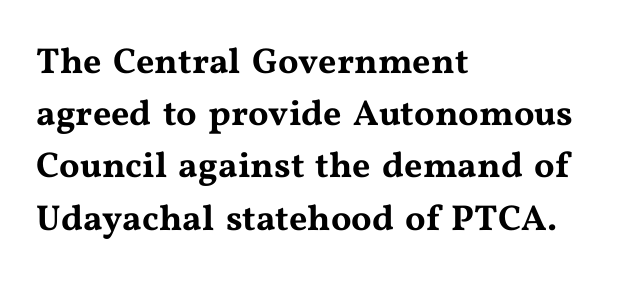
Spacing verdict: proportional, widths tailored to each character. The type is set solid horizontally, with unmodified tracking. The passage shown is typeset with a serif family. Is there much room between lines? A standard amount, neither cramped nor airy. The zone under the glyphs is completely vacant.
